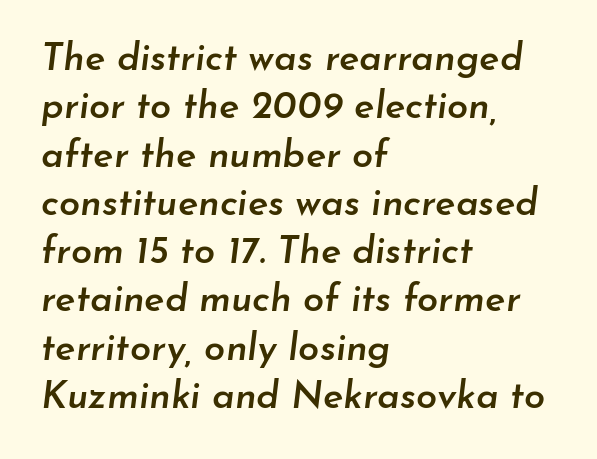
The image shows 38 px semibold type, italic (leaning right); set left-aligned, normal line spacing (1.27x), normal letter spacing, not underlined; low stroke contrast and a small x-height.
